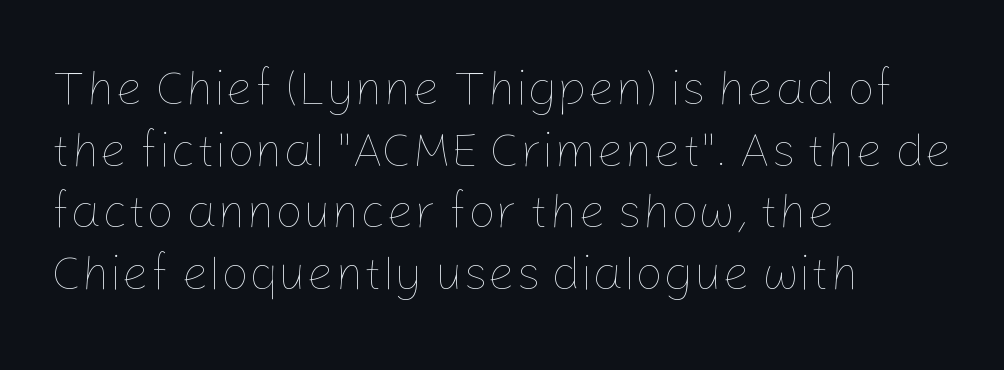
{"italic": "no", "bold": "no", "weight": "thin", "width": "normal", "stroke_contrast": "low", "x_height": "medium", "monospaced": "no", "underline": "no", "align": "left", "line_spacing": "normal", "line_spacing_ratio": 1.26, "letter_spacing": "normal", "letter_spacing_em": 0.0, "glyph_px": 49}
